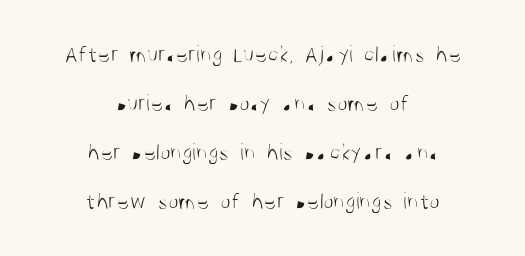
The image shows 24 px text type, upright; set centered, loose line spacing (2.04x), normal letter spacing, not underlined.
